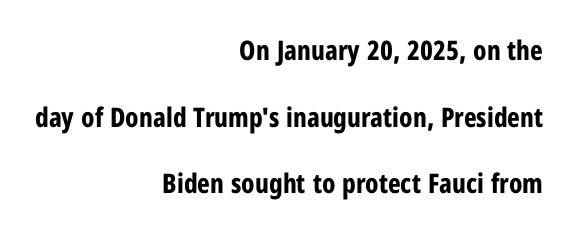
{"italic": "no", "bold": "yes", "underline": "no", "align": "right", "line_spacing": "loose", "line_spacing_ratio": 2.47, "letter_spacing": "normal", "letter_spacing_em": 0.0, "glyph_px": 27}
